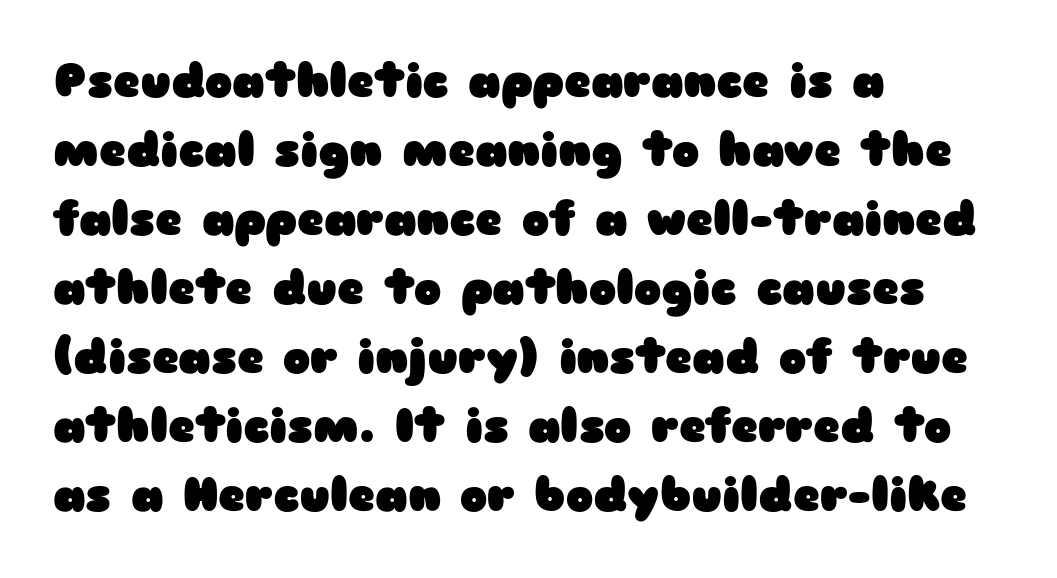
Q: Is the text bold? A: Yes.
Q: Is the text italic (slanted)? A: No, it is upright.
Q: Is the typeface a serif or a sans-serif typeface? A: Sans-serif.
Q: Is the text underlined? A: No.
Q: How is the paragraph aligned? A: Left-aligned.
Q: Is the spacing between letters normal or unusually wide? A: Normal.
Q: Is the spacing between lines tight, normal or loose? A: Normal.
Q: Width (condensed, normal, or wide)? A: Wide.
Q: Stroke contrast? A: Low.
Q: x-height? A: Medium.
Q: Monospaced? A: No.
